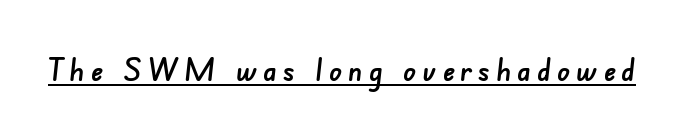
The image shows 32 px sans-serif type; set underlined; low stroke contrast and a small x-height.
